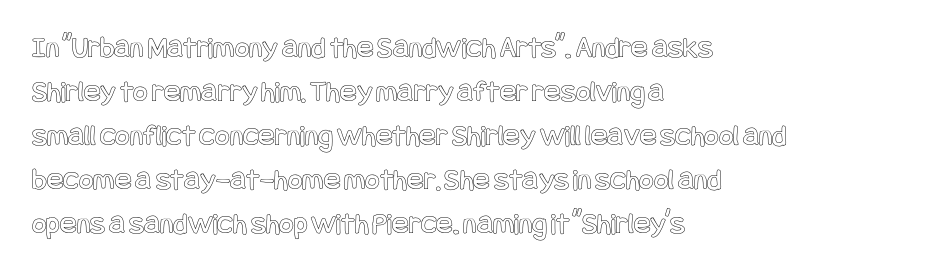
The image shows 31 px condensed type, upright; set left-aligned, normal line spacing (1.42x), normal letter spacing, not underlined; a large x-height.
